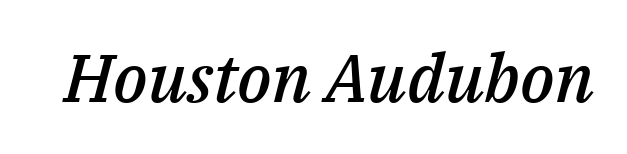
Q: Is the text bold? A: Semi-bold.
Q: Is the text italic (slanted)? A: Yes, it leans right by about 14 degrees.
Q: Is the text underlined? A: No.
Q: Is the spacing between letters normal or unusually wide? A: Normal.
Q: Width (condensed, normal, or wide)? A: Normal.
Q: Stroke contrast? A: Medium.
Q: x-height? A: Medium.
Q: Monospaced? A: No.
